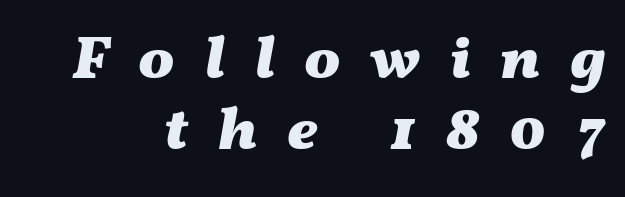
{"italic": "yes", "lean": "right", "slant_degrees": 11, "bold": "yes", "weight": "heavy", "width": "wide", "stroke_contrast": "medium", "x_height": "medium", "monospaced": "no", "underline": "no", "line_spacing_ratio": 1.19, "letter_spacing": "wide", "letter_spacing_em": 0.49, "glyph_px": 60}
